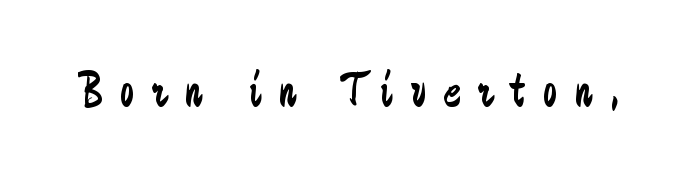
Q: Is the text bold? A: No.
Q: Is the text italic (slanted)? A: Yes.
Q: Is the typeface a serif or a sans-serif typeface? A: Sans-serif.
Q: Is the text underlined? A: No.
Q: Is the spacing between letters normal or unusually wide? A: Unusually wide.
Q: Width (condensed, normal, or wide)? A: Condensed.
Q: Stroke contrast? A: Low.
Q: x-height? A: Small.
Q: Monospaced? A: No.
